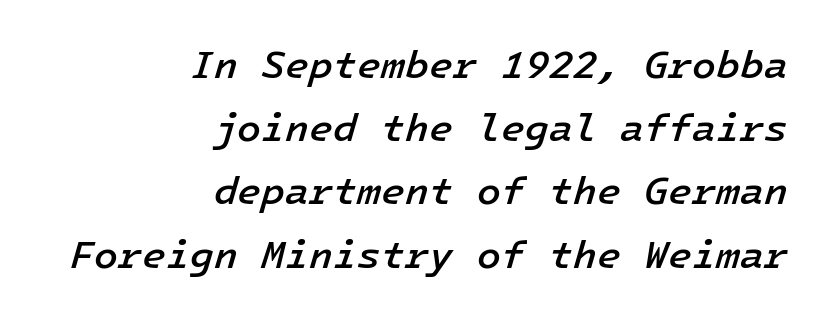
The rendering anchors every line to the right-hand side. A bare baseline throughout the passage. Does the weight exceed regular? Yes, but only to semibold. The passage shown leans; its letterforms are oblique. Normally led — the rows are evenly, conventionally spaced. The passage shown has conventional tracking throughout.
